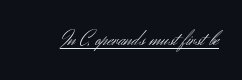
{"bold": "no", "underline": "yes", "letter_spacing": "normal", "letter_spacing_em": 0.0, "glyph_px": 22}
